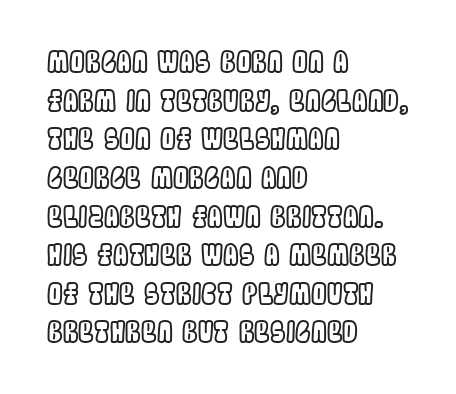
{"italic": "no", "width": "condensed", "x_height": "large", "monospaced": "no", "underline": "no", "align": "left", "line_spacing": "normal", "line_spacing_ratio": 1.38, "letter_spacing": "normal", "letter_spacing_em": 0.0, "glyph_px": 28}
